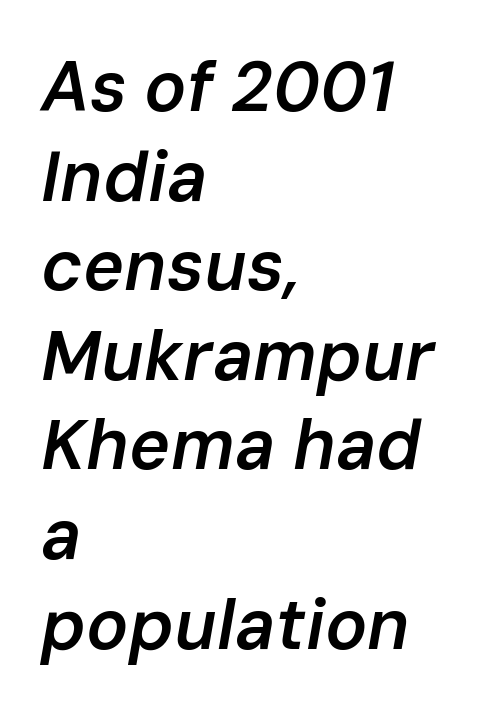
On the weight axis this lands at semibold, roughly 600. The passage shown leans; its letterforms are oblique. Any mark beneath the type? The region is blank. The lines sit at an ordinary, default distance from one another. One-word summary of the alignment: left. The passage shown is typed in a proportional face where columns would drift.
